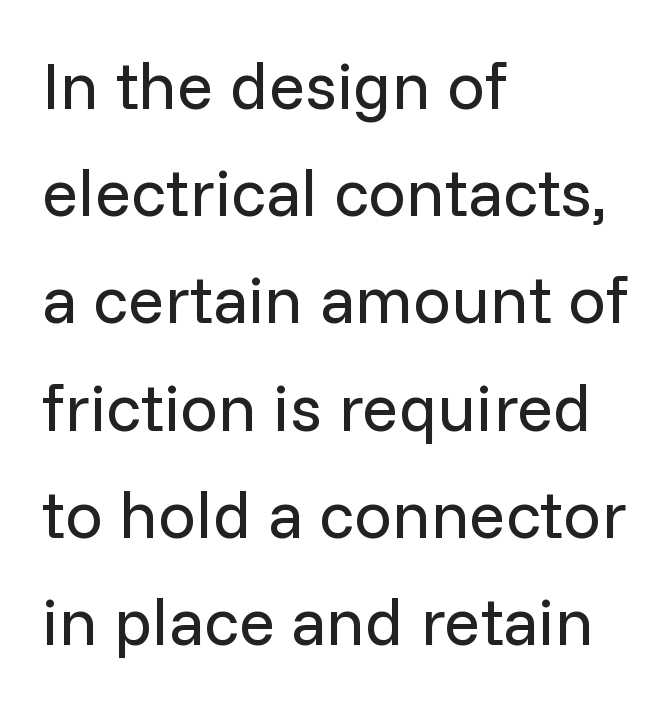
{"serif": "no", "italic": "no", "bold": "no", "weight": "regular", "width": "normal", "stroke_contrast": "low", "x_height": "medium", "monospaced": "no", "underline": "no", "align": "left", "line_spacing": "normal", "line_spacing_ratio": 1.6, "letter_spacing": "normal", "letter_spacing_em": 0.0, "glyph_px": 67}
